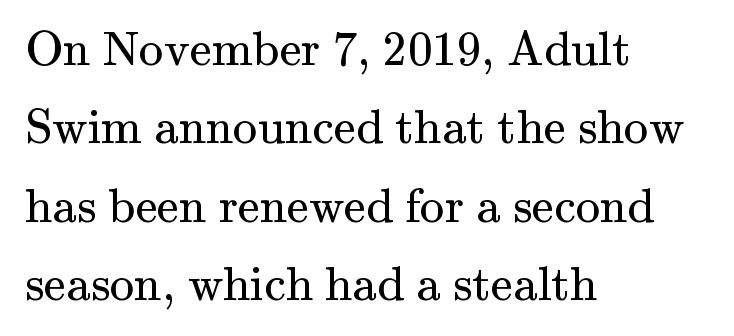
The passage shown has conventional tracking throughout. Quick note: not italic, upright. Interline gaps are of average width in this sample. The typesetting does not lean heavy: it is not bold. Line beginnings align vertically; line endings do not. Serifs: yes, visible at the terminals of the letterforms.
